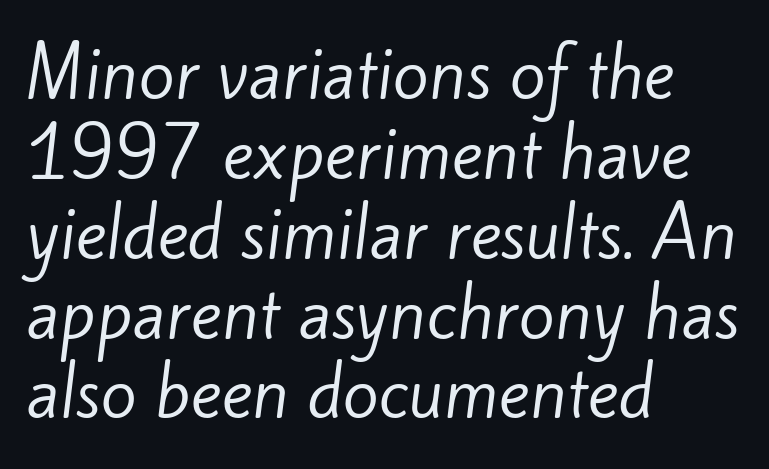
The image shows 66 px regular-weight sans-serif type; set left-aligned, line spacing 1.21x, normal letter spacing, not underlined; low stroke contrast and a small x-height.
